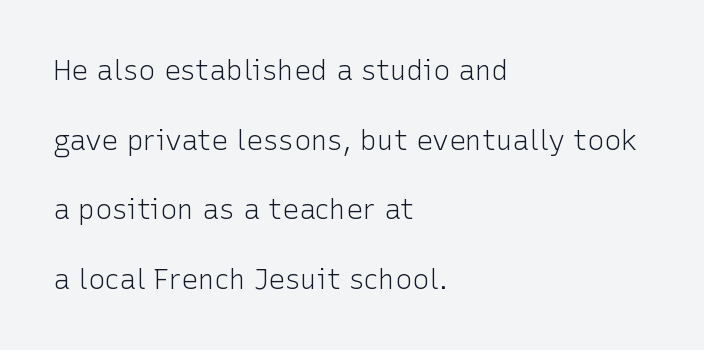
{"serif": "no", "italic": "no", "bold": "no", "weight": "light", "width": "normal", "stroke_contrast": "low", "x_height": "medium", "monospaced": "no", "underline": "no", "align": "left", "line_spacing": "loose", "line_spacing_ratio": 2.49, "letter_spacing": "normal", "letter_spacing_em": 0.0, "glyph_px": 28}
